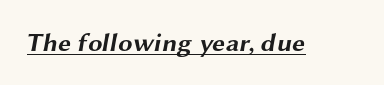
The rendering keeps characters at their native spacing. Each line of the rendering has a horizontal stroke beneath the glyphs. Every letter is thick-stroked: bold, no question.
